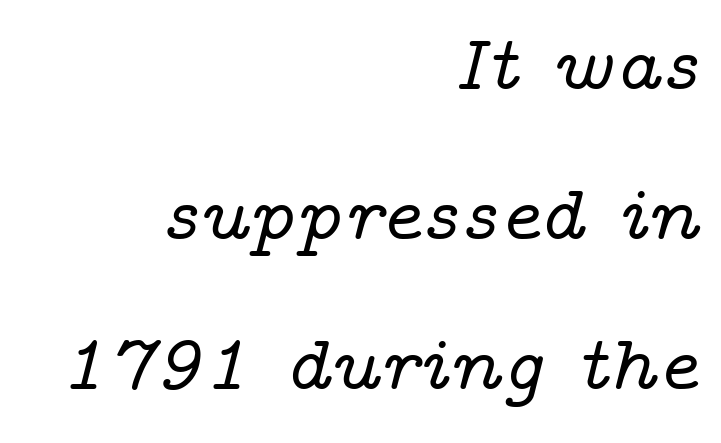
Is this a fixed-width face? No — the glyphs have proportional, varying widths. The gaps between neighbouring characters are ordinary and unremarkable. The setting favours the right margin, as signatures and pull-quotes sometimes do. Observe the serifs anchoring each vertical stroke in this sample. Line spacing here is loose.
